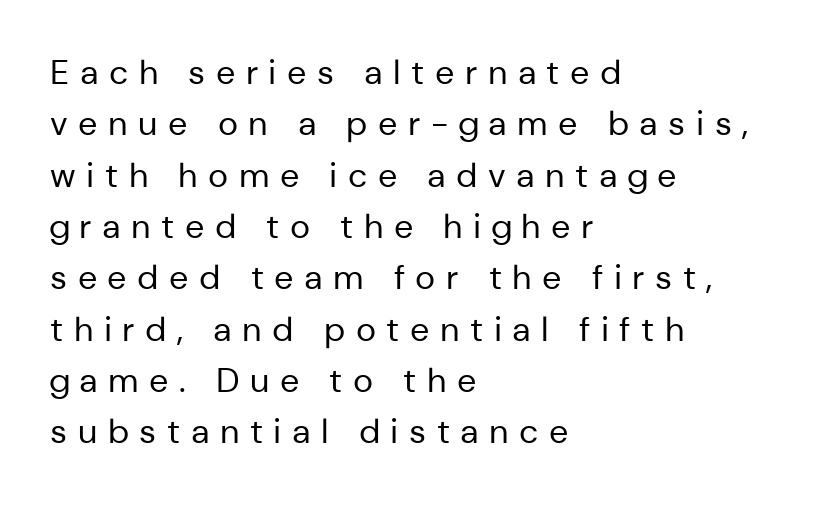
Q: Is the text bold? A: No.
Q: Is the text italic (slanted)? A: No, it is upright.
Q: Is the typeface a serif or a sans-serif typeface? A: Sans-serif.
Q: Is the text underlined? A: No.
Q: How is the paragraph aligned? A: Left-aligned.
Q: Is the spacing between letters normal or unusually wide? A: Unusually wide.
Q: Is the spacing between lines tight, normal or loose? A: Normal.
Q: Width (condensed, normal, or wide)? A: Normal.
Q: Stroke contrast? A: Low.
Q: x-height? A: Medium.
Q: Monospaced? A: No.
